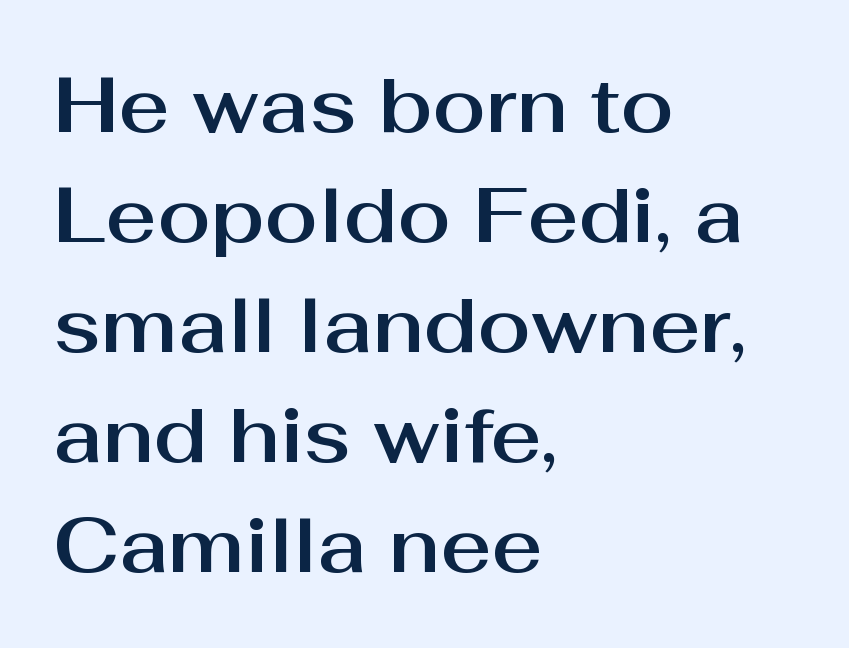
The image shows 78 px sans-serif type, upright; set left-aligned, normal line spacing (1.41x), normal letter spacing, not underlined; medium stroke contrast and a medium x-height.
